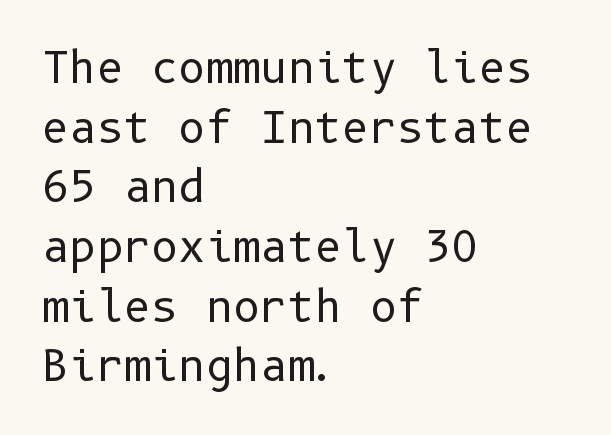
Glyph-to-glyph distance matches everyday printed text. Line beginnings align vertically; line endings do not. Nope, not italic — everything's standing straight. Reading down the column, the eye jumps a familiar distance to each next line. Bold? No — there's no thickening of the strokes. Type without underlining.
